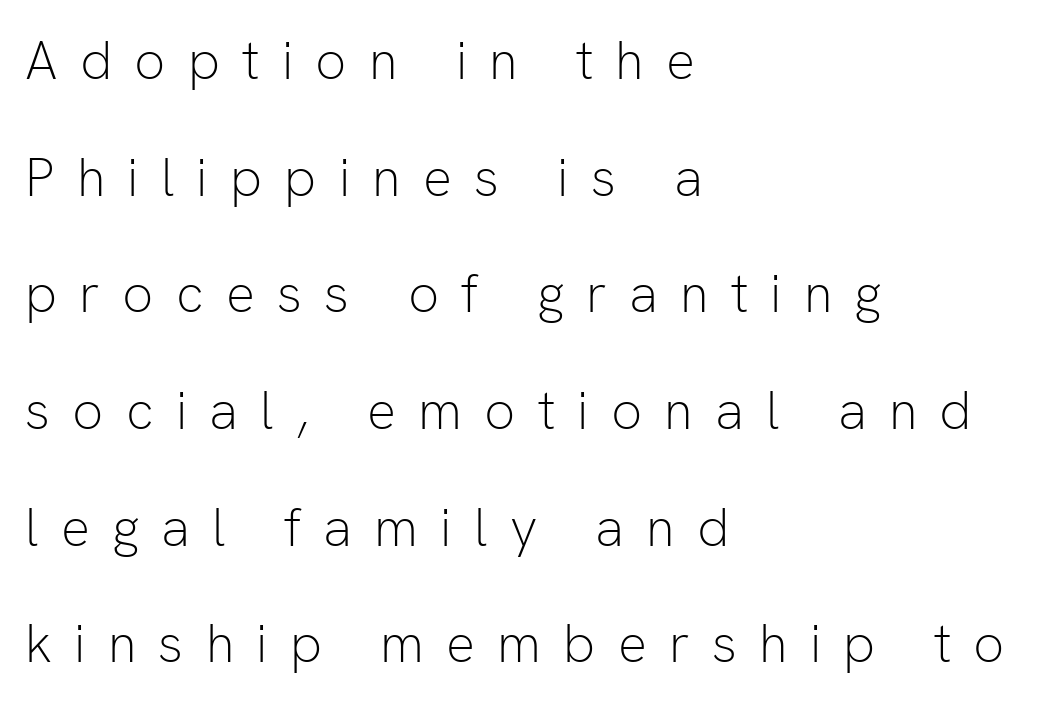
The image shows 54 px light sans-serif type, upright; set left-aligned, loose line spacing (2.16x), unusually wide letter spacing (+0.41 em), not underlined; low stroke contrast and a medium x-height.
